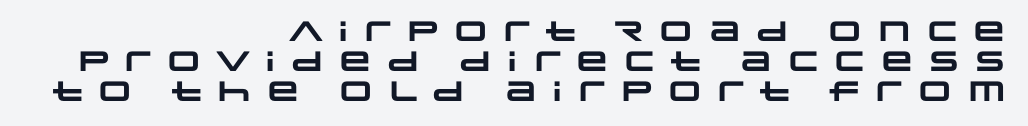
Q: Is the text bold? A: Yes.
Q: Is the typeface a serif or a sans-serif typeface? A: Sans-serif.
Q: Is the text underlined? A: No.
Q: How is the paragraph aligned? A: Right-aligned.
Q: Is the spacing between letters normal or unusually wide? A: Unusually wide.
Q: Is the spacing between lines tight, normal or loose? A: Tight.
Q: Width (condensed, normal, or wide)? A: Wide.
Q: Stroke contrast? A: Low.
Q: x-height? A: Large.
Q: Monospaced? A: No.
